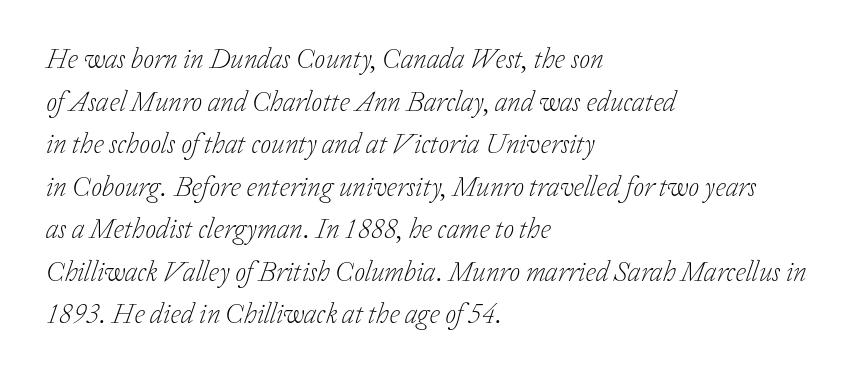
The image shows 28 px light serif type, italic (leaning right); set left-aligned, normal line spacing (1.52x), normal letter spacing, not underlined; low stroke contrast and a medium x-height.
